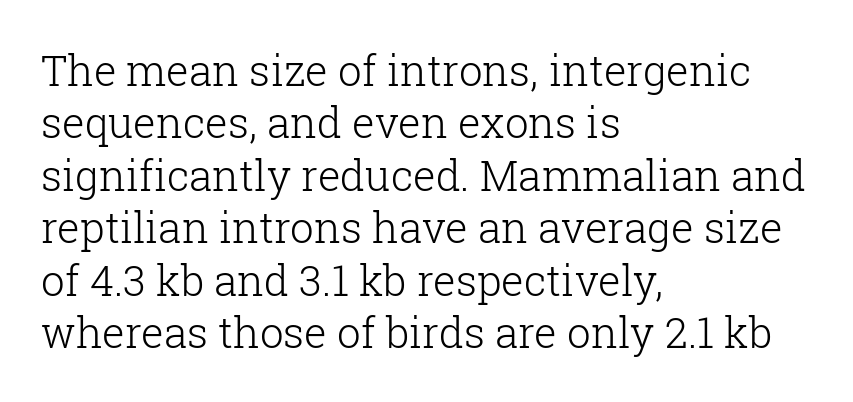
The image shows 42 px light serif type, upright; set left-aligned, normal line spacing (1.25x), normal letter spacing, not underlined; low stroke contrast and a medium x-height.
